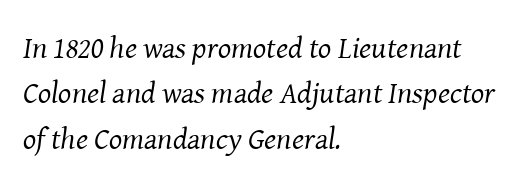
The image shows 31 px regular-weight serif type, italic (leaning right); set left-aligned, normal line spacing (1.46x), normal letter spacing, not underlined; medium stroke contrast and a medium x-height.
